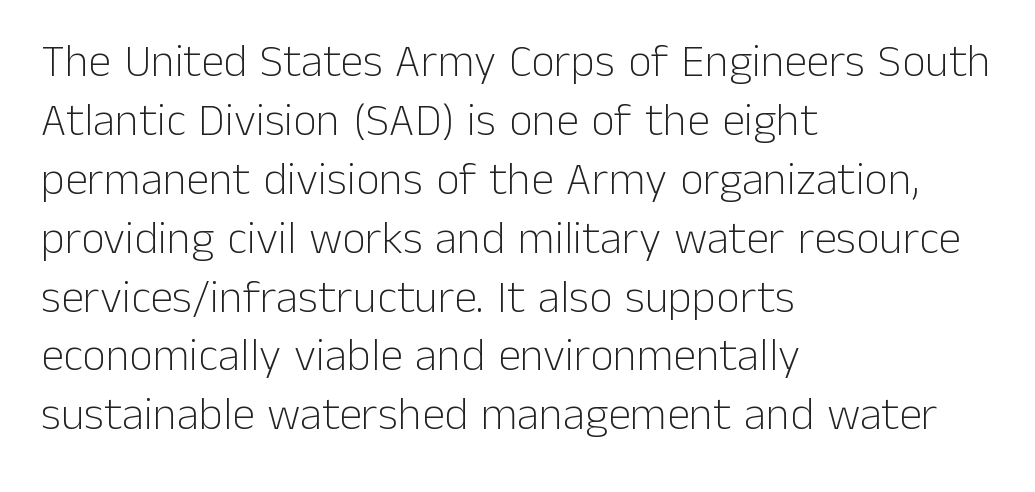
The image shows 46 px light sans-serif type, upright; set left-aligned, normal line spacing (1.28x), normal letter spacing, not underlined; low stroke contrast and a medium x-height.
